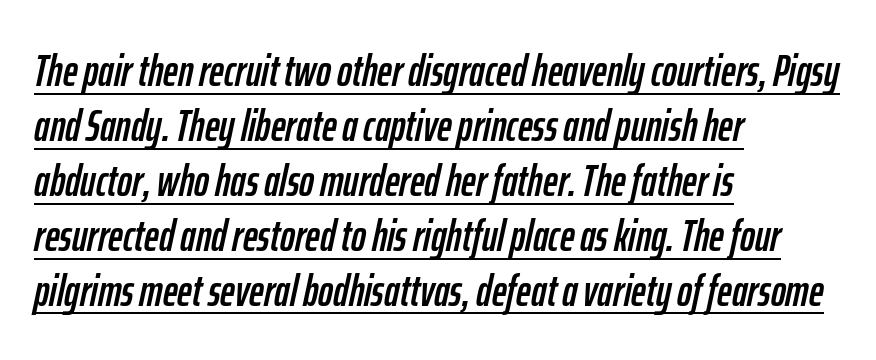
The image shows 45 px condensed type, italic (leaning right); set left-aligned, line spacing 1.22x, normal letter spacing, underlined; low stroke contrast and a medium x-height.
